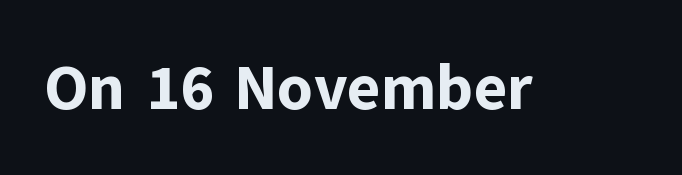
The image shows 63 px bold sans-serif type, upright; set normal letter spacing, not underlined; low stroke contrast and a medium x-height.
